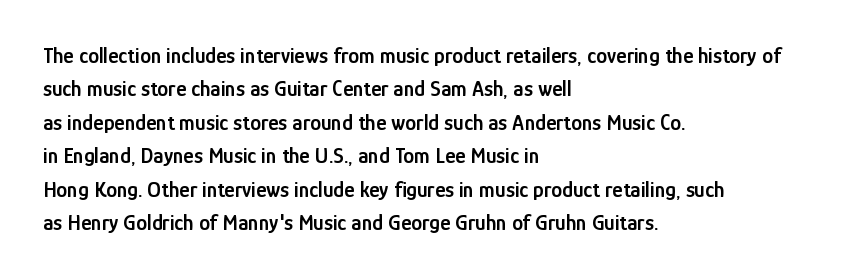
Rows of type keep a routine distance in the vertical direction. Default kerning and tracking; the words read as compact shapes. The font's upright variant was chosen for this text. As a designer I'd log this as weight 600, semibold. The string is rendered with underlining switched off.
